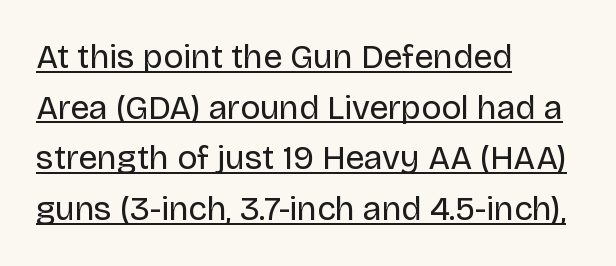
The image shows 34 px regular-weight sans-serif type, upright; set left-aligned, normal line spacing (1.49x), normal letter spacing, underlined; low stroke contrast and a large x-height.
